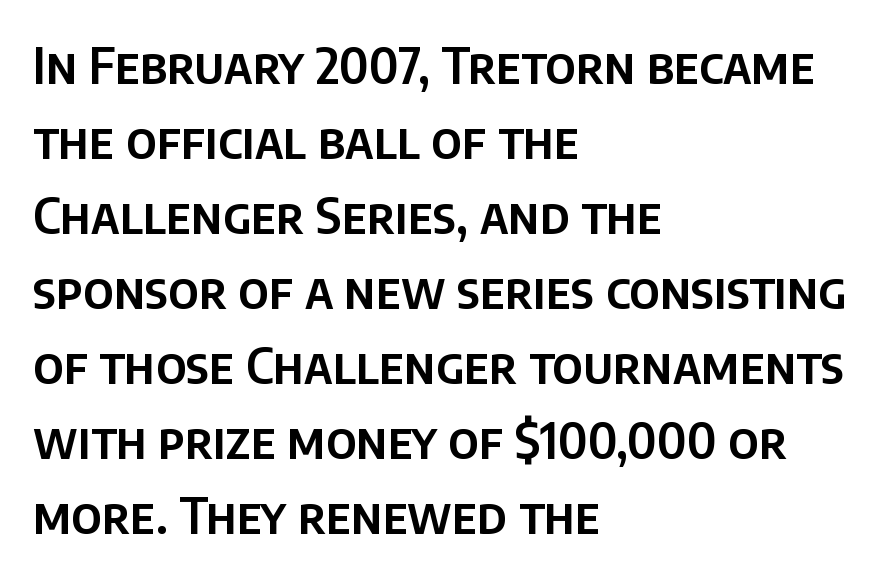
Nobody drew a line under any word here. This rendering uses left alignment, leaving the right contour irregular. One glance says typical: line gaps are just what's usual. Is this a fixed-width face? No — the glyphs have proportional, varying widths. You can tell it's not italic because the verticals are truly vertical.
